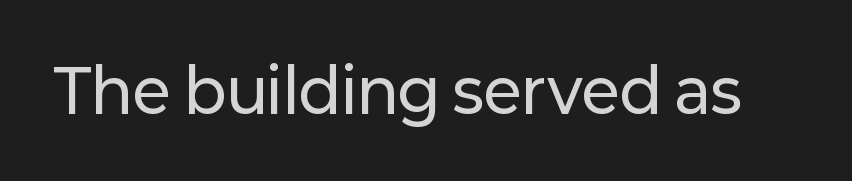
{"serif": "no", "italic": "no", "width": "normal", "stroke_contrast": "low", "x_height": "medium", "monospaced": "no", "underline": "no", "letter_spacing": "normal", "letter_spacing_em": 0.0, "glyph_px": 60}
